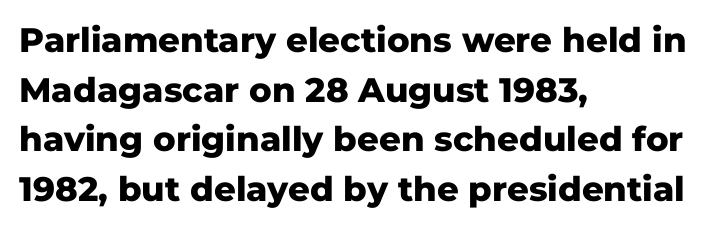
The image shows 34 px heavy sans-serif type, upright; set left-aligned, normal line spacing (1.46x), normal letter spacing, not underlined; low stroke contrast and a medium x-height.
